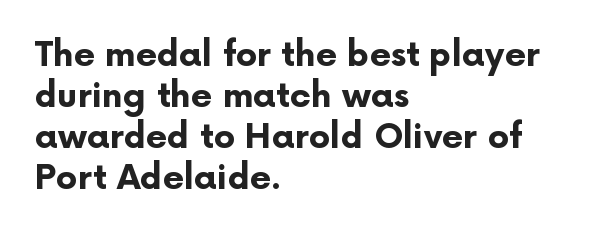
The lines in this sample share a left origin and differ only in where they stop. Stroke thickness is high; the sample reads as a true bold. The space beneath each line is pristine and unruled. A typesetter would call this proportional, since set widths differ per character. The type sits square on the baseline with zero lean.
